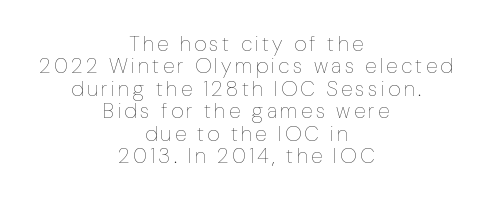
Teacher's note: observe the equal gaps on both sides — that is centered alignment. Just letters on the line, the space beneath them empty. The letters stand straight up with perfectly vertical stems. Compared with a typical body face, this is equally light or lighter still.
